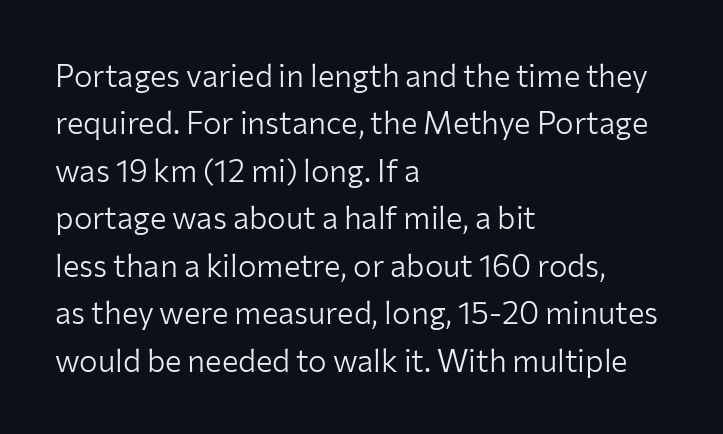
Q: Is the text bold? A: No.
Q: Is the text italic (slanted)? A: No, it is upright.
Q: Is the typeface a serif or a sans-serif typeface? A: Sans-serif.
Q: Is the text underlined? A: No.
Q: How is the paragraph aligned? A: Left-aligned.
Q: Is the spacing between letters normal or unusually wide? A: Normal.
Q: Is the spacing between lines tight, normal or loose? A: Normal.
Q: Width (condensed, normal, or wide)? A: Normal.
Q: Stroke contrast? A: Low.
Q: x-height? A: Medium.
Q: Monospaced? A: No.
